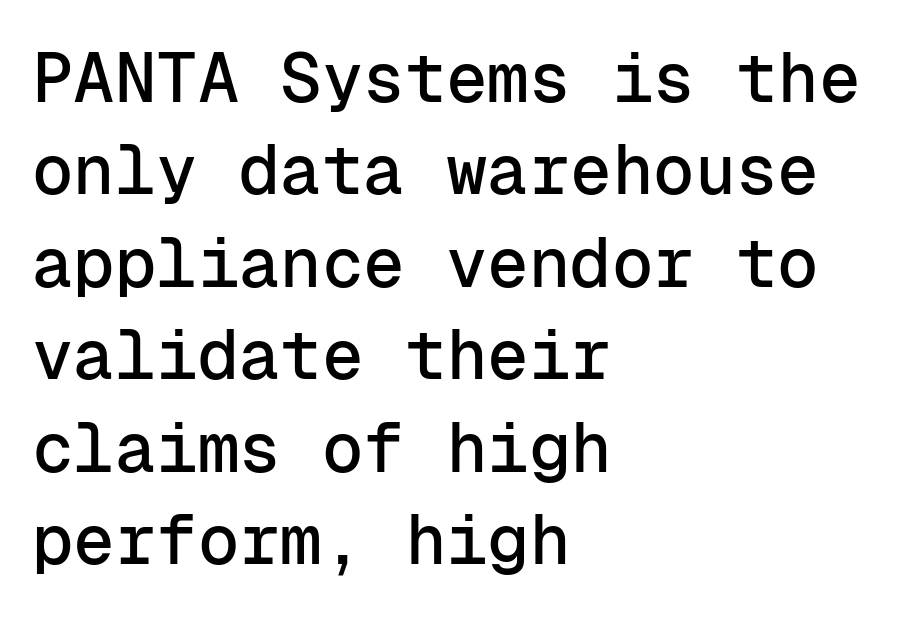
The image shows 69 px sans-serif type, upright, monospaced; set left-aligned, normal line spacing (1.34x), normal letter spacing, not underlined; low stroke contrast and a medium x-height.
